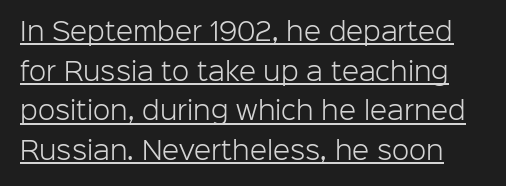
{"italic": "no", "bold": "no", "underline": "yes", "line_spacing": "normal", "line_spacing_ratio": 1.59, "letter_spacing": "normal", "letter_spacing_em": 0.0, "glyph_px": 25}
